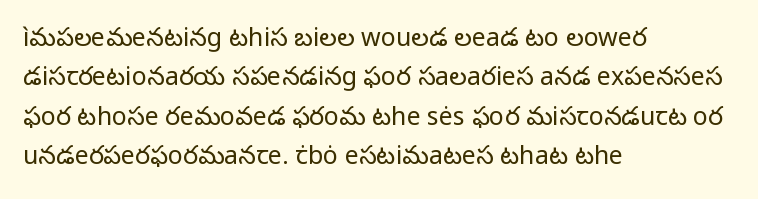
The image shows 25 px text type, upright; set left-aligned, normal line spacing (1.58x), normal letter spacing, not underlined.
